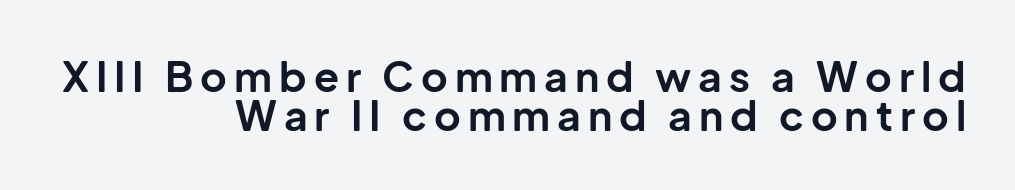
{"serif": "no", "italic": "no", "bold": "yes", "weight": "bold", "width": "normal", "stroke_contrast": "low", "x_height": "medium", "monospaced": "no", "underline": "no", "align": "right", "line_spacing": "tight", "line_spacing_ratio": 0.95, "glyph_px": 41}
